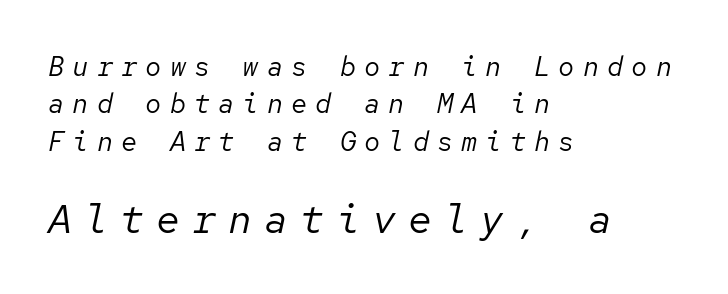
Words appear elongated and porous because spacing is wide. The foot of each line stays bare and open. Every character here occupies the same horizontal width, giving the sample a typewriter-like rhythm. The designer left line spacing at the default. The strokes are not fattened; the text isn't bold. The typography opts for an oblique posture over an upright one.
